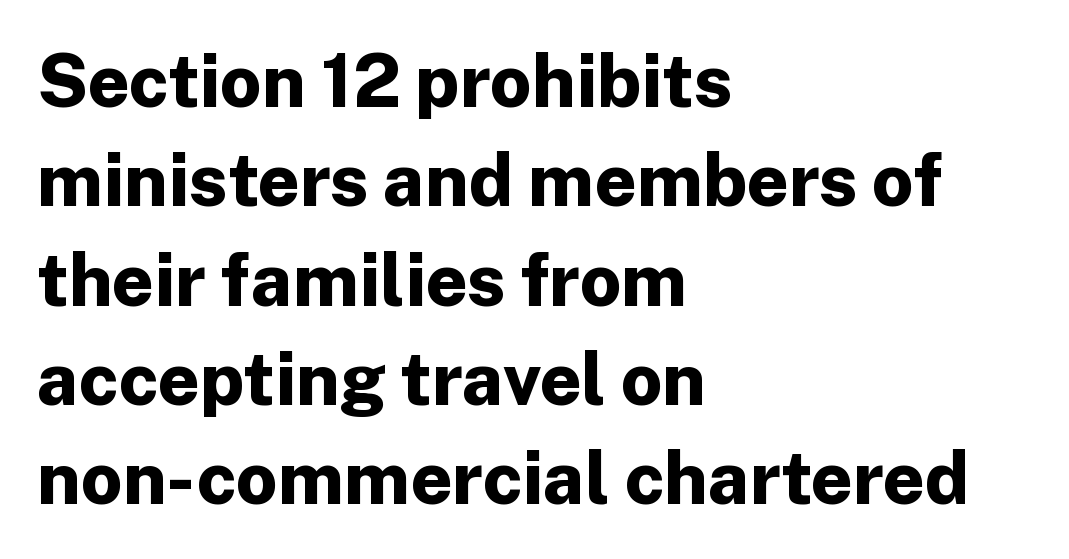
The image shows 73 px bold sans-serif type, upright; set left-aligned, normal line spacing (1.36x), normal letter spacing, not underlined; low stroke contrast and a medium x-height.
